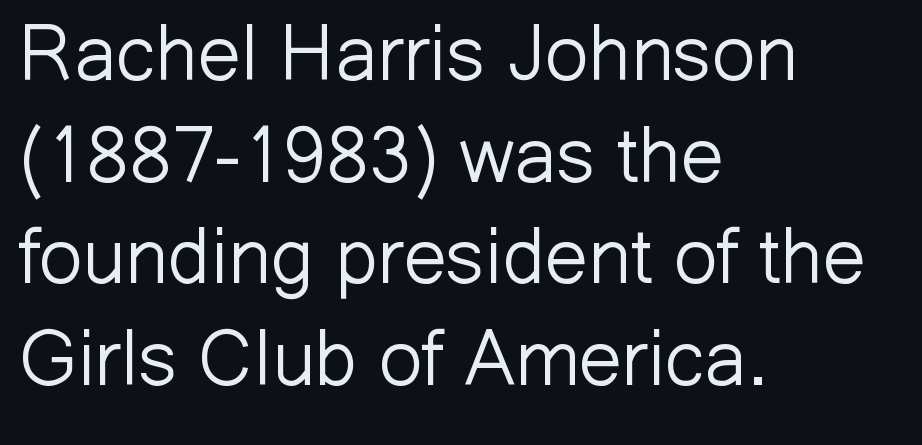
{"serif": "no", "italic": "no", "bold": "no", "weight": "light", "width": "normal", "stroke_contrast": "low", "x_height": "medium", "monospaced": "no", "underline": "no", "align": "left", "line_spacing": "normal", "line_spacing_ratio": 1.32, "letter_spacing": "normal", "letter_spacing_em": 0.0, "glyph_px": 77}
